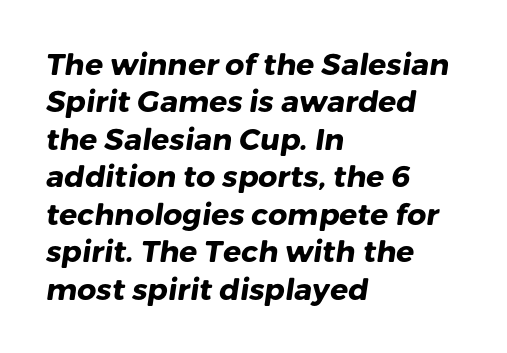
{"serif": "no", "bold": "yes", "weight": "heavy", "width": "normal", "stroke_contrast": "low", "x_height": "medium", "monospaced": "no", "underline": "no", "align": "left", "line_spacing": "normal", "line_spacing_ratio": 1.25, "letter_spacing": "normal", "letter_spacing_em": 0.0, "glyph_px": 30}
